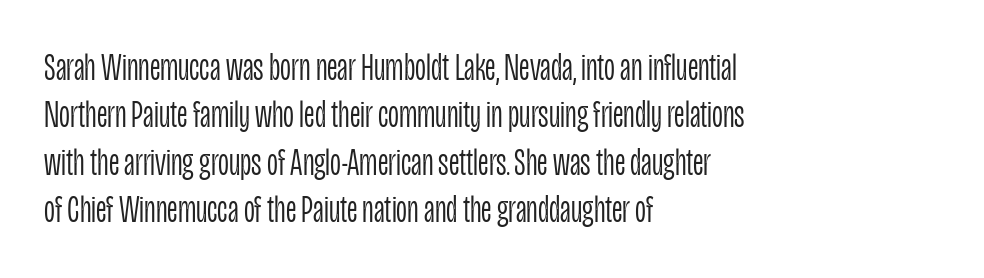
Letter spacing: default. Type style note: lacks serifs. Vertical stems look standard width or narrower in stroke. If you measured baseline to baseline, you'd find a middling distance.
